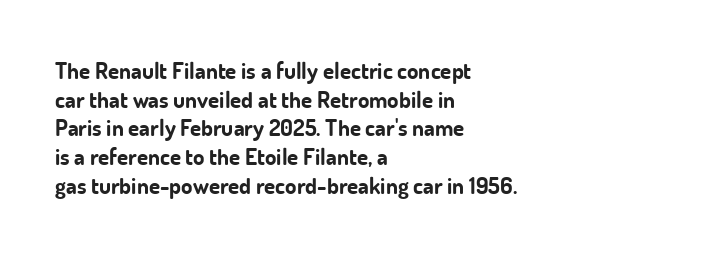
The image shows 23 px bold type, upright; set left-aligned, normal line spacing (1.25x), normal letter spacing, not underlined.
